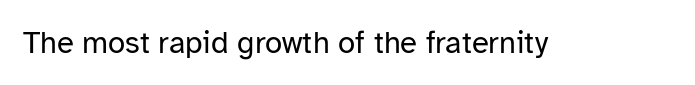
Varying glyph widths throughout — classic text-font behaviour. This sample uses plain, unmodified letter spacing. Nobody drew a line under any word here. Summary of weight: not heavy and not bold.
